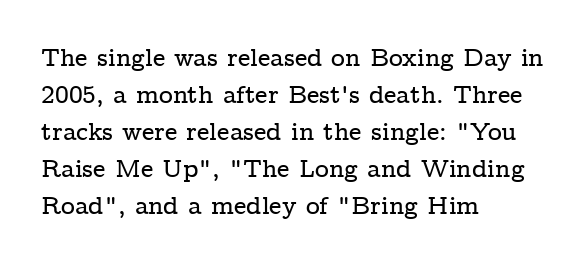
This is roman type, the default non-slanted kind. The lines in this sample share a left origin and differ only in where they stop. Glance below the letters and you will spot only blank space. The line-height multiplier appears to be the usual default. No extra tracking has been applied to these lines.
